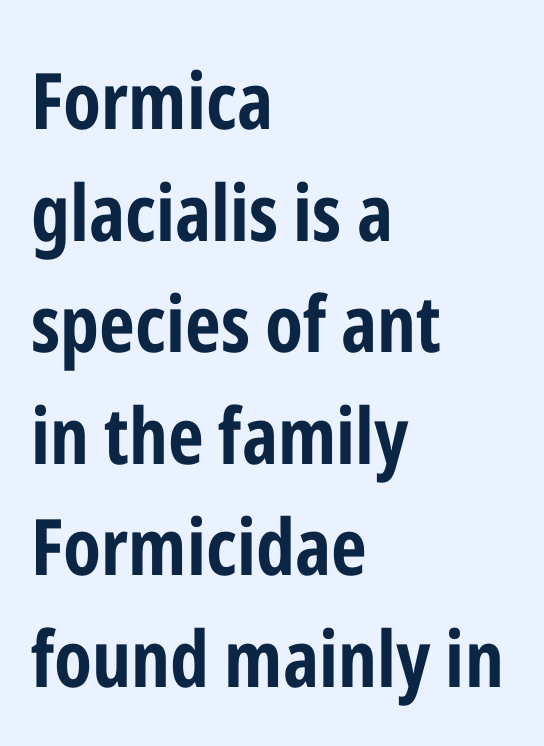
The image shows 78 px bold, condensed sans-serif type, upright; set left-aligned, normal line spacing (1.43x), normal letter spacing, not underlined; low stroke contrast and a medium x-height.
